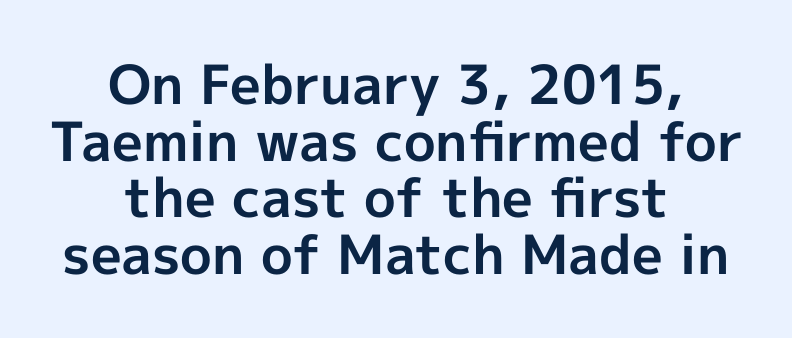
The image shows 54 px bold sans-serif type, upright; set centered, tight line spacing (1.05x), normal letter spacing, not underlined; a medium x-height.
